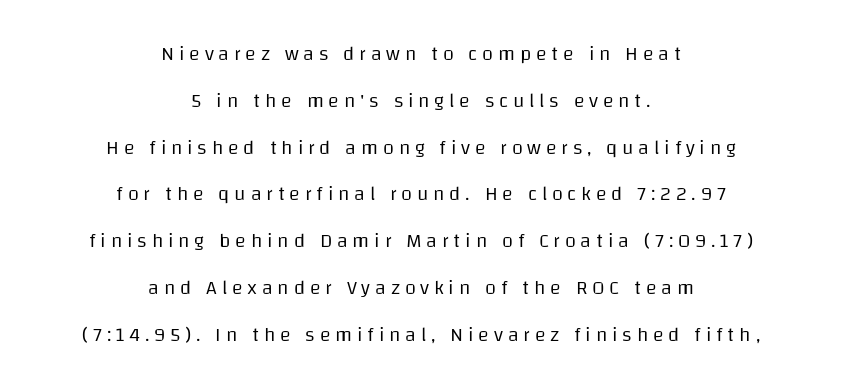
The image shows 20 px text type, upright; set centered, loose line spacing (2.34x), unusually wide letter spacing (+0.24 em), not underlined.
